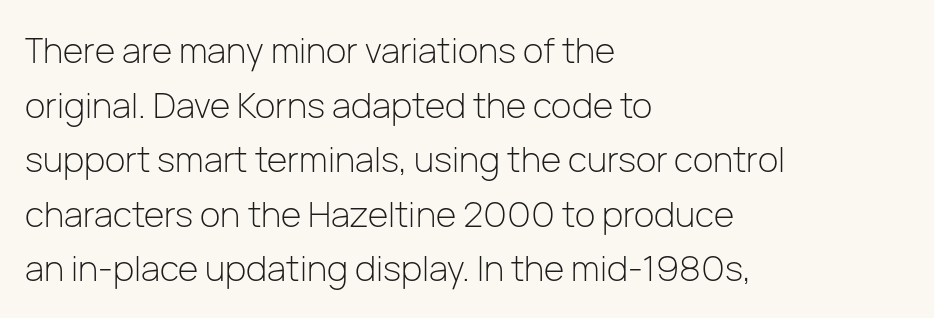
Style check: upright. Grotesque or geometric, the face here clearly has no serifs. Reading down the block, your eye returns to a fixed left position each line. The space between consecutive lines is moderate. Tracking value appears to be zero — textbook default spacing. Check the space under the baseline: it is left empty.
